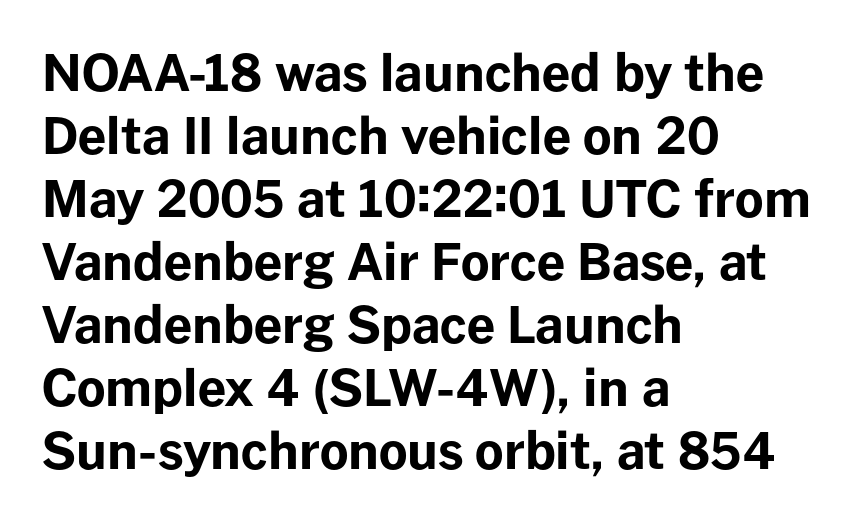
Thick stems and heavy bowls — unmistakably bold. The space beneath each line is pristine and unruled. Between one letter and the next there's only the usual sliver of space. The letters advance in unequal steps, a hallmark of proportional type.
